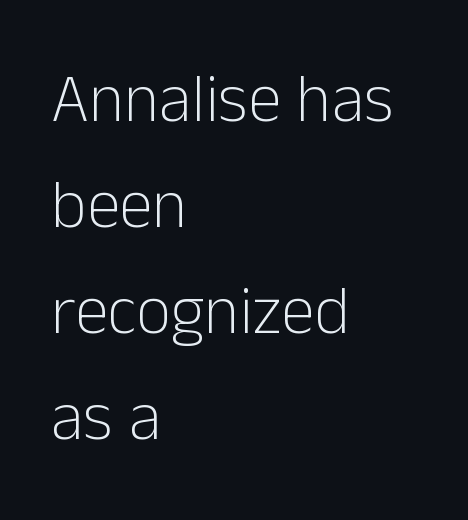
The image shows 68 px light sans-serif type, upright; set left-aligned, normal line spacing (1.56x), normal letter spacing, not underlined; low stroke contrast and a medium x-height.
